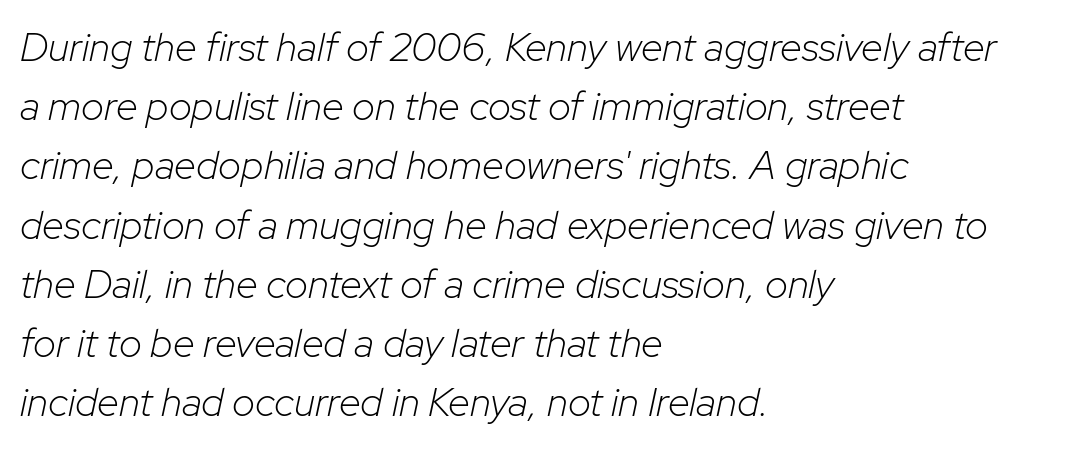
Unmarked baselines from the first word to the last. Whoever set this chose a conventional vertical rhythm. Standard letterfit; no display-style spreading of the glyphs. The lettering tilts uniformly, giving the passage an italic look.
